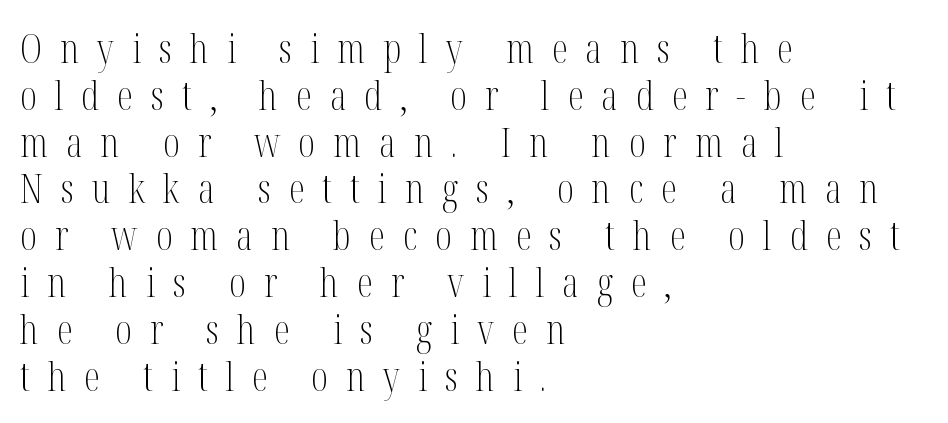
Q: Is the text bold? A: No.
Q: Is the text italic (slanted)? A: No, it is upright.
Q: Is the typeface a serif or a sans-serif typeface? A: Serif.
Q: Is the text underlined? A: No.
Q: How is the paragraph aligned? A: Left-aligned.
Q: Is the spacing between letters normal or unusually wide? A: Unusually wide.
Q: Width (condensed, normal, or wide)? A: Condensed.
Q: Stroke contrast? A: Medium.
Q: x-height? A: Medium.
Q: Monospaced? A: No.
